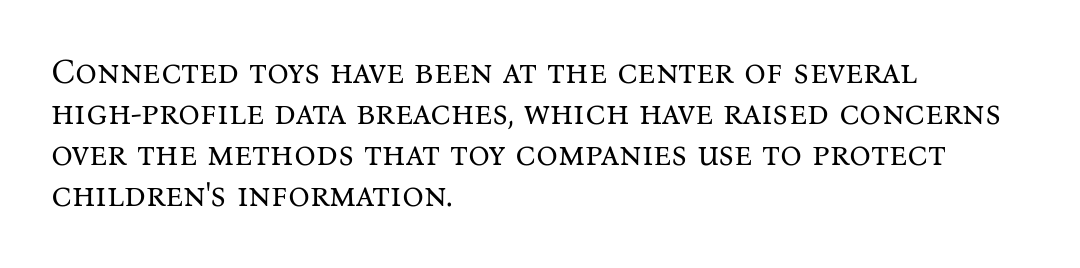
Q: Is the text bold? A: No.
Q: Is the text italic (slanted)? A: No, it is upright.
Q: Is the typeface a serif or a sans-serif typeface? A: Serif.
Q: Is the text underlined? A: No.
Q: How is the paragraph aligned? A: Left-aligned.
Q: Is the spacing between letters normal or unusually wide? A: Normal.
Q: Width (condensed, normal, or wide)? A: Normal.
Q: Stroke contrast? A: Medium.
Q: x-height? A: Medium.
Q: Monospaced? A: No.
